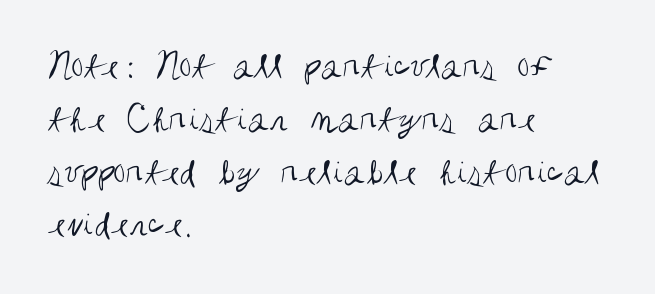
The words here are not underlined. The weight tops out at a normal text grade. Examine the stroke ends and you'll find no serifs. Each word holds together tightly as a unit, with standard inter-letter gaps. Line spacing here is normal.
